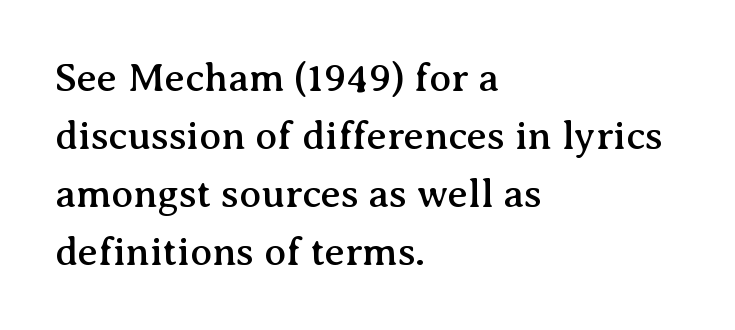
A typesetter would call this leading conventional body-copy spacing. Ascenders rise straight up at ninety degrees. The passage shown is typed in a proportional face where columns would drift. These lines stack with their left ends in a neat column. Honestly, there is no underline to notice here at all. Students, note that the glyphs here touch the page at normal intervals.
